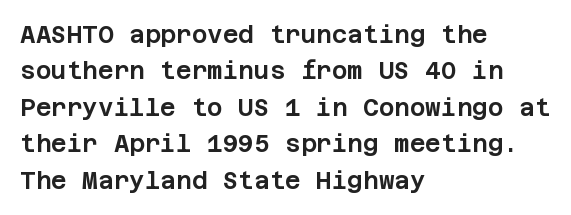
{"italic": "no", "underline": "no", "align": "left", "line_spacing": "normal", "line_spacing_ratio": 1.52, "letter_spacing": "normal", "letter_spacing_em": 0.0, "glyph_px": 24}
